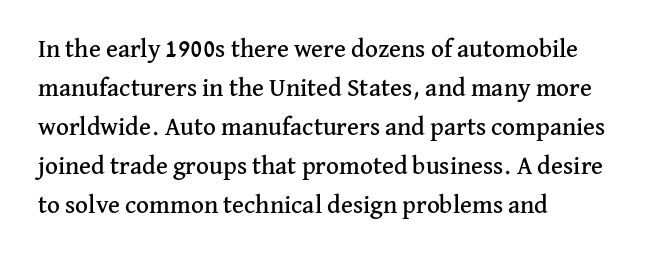
{"italic": "no", "underline": "no", "align": "left", "line_spacing": "normal", "line_spacing_ratio": 1.56, "letter_spacing": "normal", "letter_spacing_em": 0.0, "glyph_px": 25}
